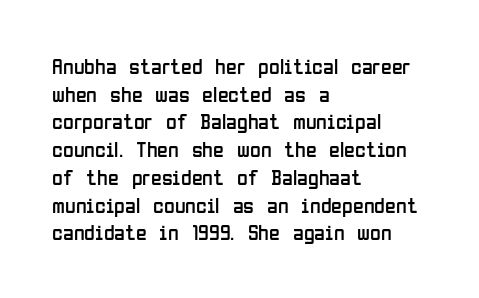
The image shows 22 px text type, upright; set left-aligned, normal line spacing (1.26x), normal letter spacing, not underlined.
